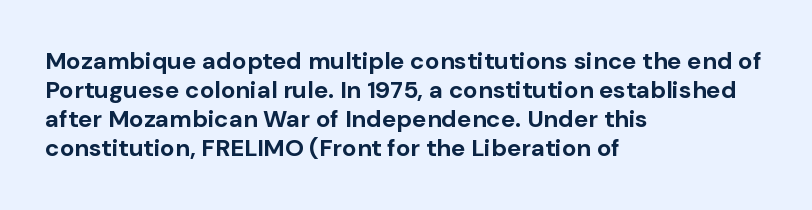
Q: Is the text bold? A: Yes.
Q: Is the text italic (slanted)? A: No, it is upright.
Q: Is the text underlined? A: No.
Q: How is the paragraph aligned? A: Left-aligned.
Q: Is the spacing between letters normal or unusually wide? A: Normal.
